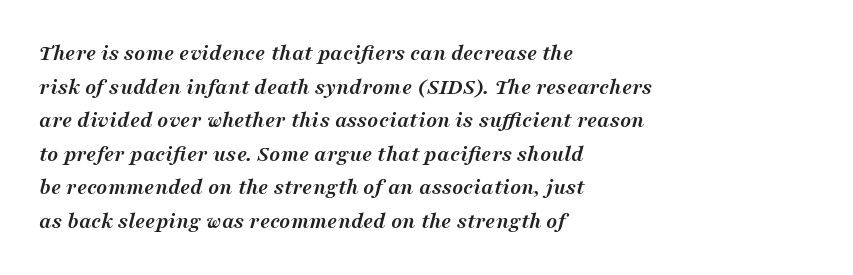
{"italic": "yes", "lean": "right", "slant_degrees": 16, "bold": "yes", "underline": "no", "align": "left", "line_spacing": "normal", "line_spacing_ratio": 1.46, "letter_spacing": "normal", "letter_spacing_em": 0.0, "glyph_px": 23}
